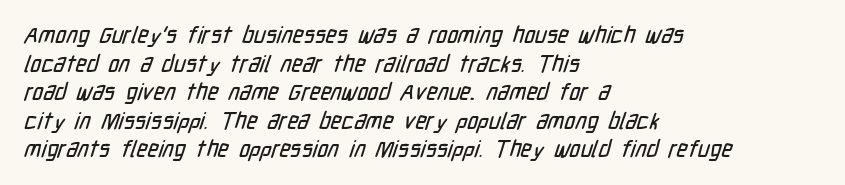
Compared with a centered layout, this one pins lines to the left instead. The glyphs are unaccompanied by any horizontal stroke below them. Letter spacing: default.
